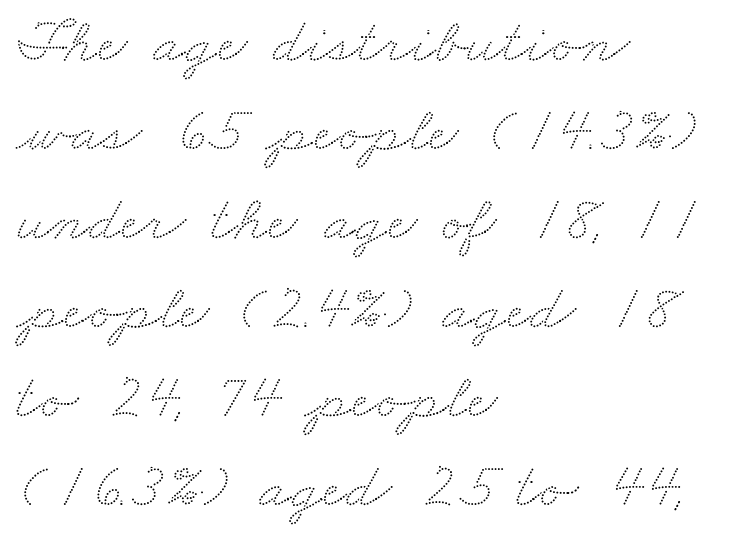
The lines in this sample share a left origin and differ only in where they stop. Here the designer chose a conventional face with non-uniform glyph widths. Honestly, the row spacing looks completely unremarkable. The area under the type is left untouched. Here the glyphs are tracked normally, forming tight word shapes.
